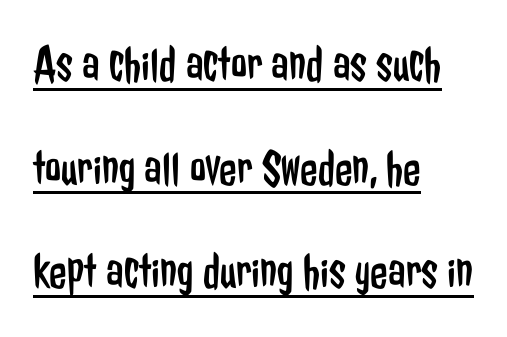
Q: Is the text bold? A: No.
Q: Is the text italic (slanted)? A: No, it is upright.
Q: Is the typeface a serif or a sans-serif typeface? A: Sans-serif.
Q: Is the text underlined? A: Yes.
Q: How is the paragraph aligned? A: Left-aligned.
Q: Is the spacing between letters normal or unusually wide? A: Normal.
Q: Is the spacing between lines tight, normal or loose? A: Loose.
Q: Width (condensed, normal, or wide)? A: Condensed.
Q: Stroke contrast? A: Low.
Q: x-height? A: Medium.
Q: Monospaced? A: No.
